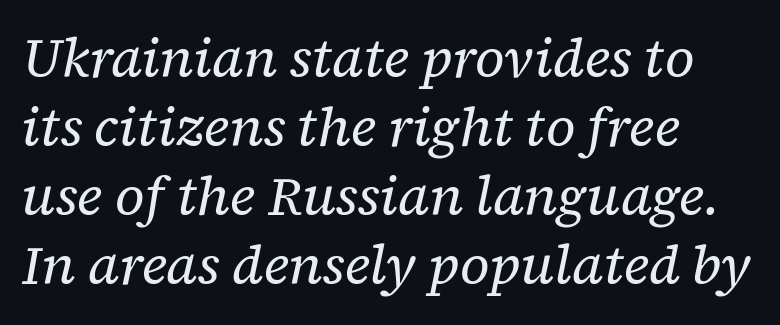
Q: Is the text bold? A: No.
Q: Is the text italic (slanted)? A: Yes, it leans right by about 12 degrees.
Q: Is the typeface a serif or a sans-serif typeface? A: Serif.
Q: Is the text underlined? A: No.
Q: How is the paragraph aligned? A: Left-aligned.
Q: Is the spacing between letters normal or unusually wide? A: Normal.
Q: Is the spacing between lines tight, normal or loose? A: Normal.
Q: Width (condensed, normal, or wide)? A: Normal.
Q: Stroke contrast? A: Low.
Q: x-height? A: Medium.
Q: Monospaced? A: No.
